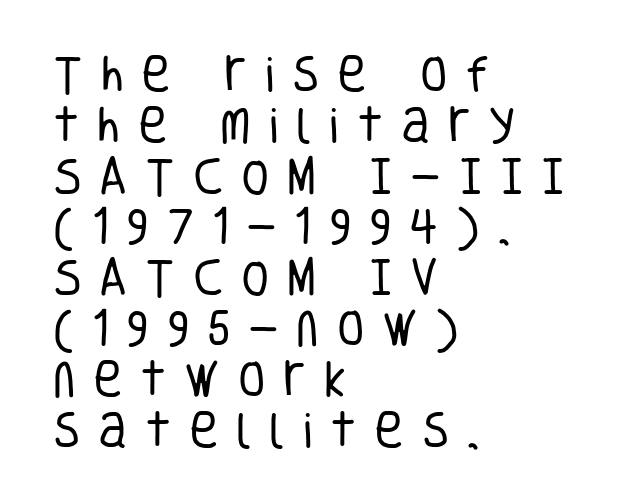
{"serif": "no", "italic": "no", "bold": "no", "weight": "regular", "width": "condensed", "stroke_contrast": "low", "x_height": "large", "monospaced": "no", "underline": "no", "align": "left", "line_spacing": "normal", "line_spacing_ratio": 1.27, "letter_spacing": "wide", "letter_spacing_em": 0.44, "glyph_px": 40}
